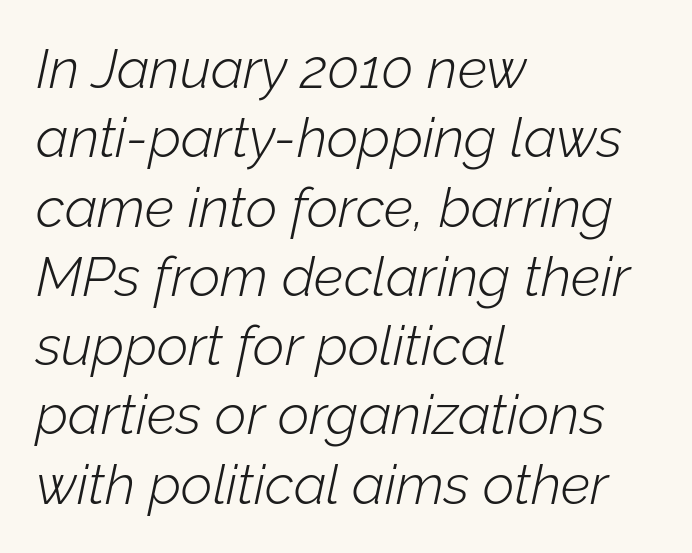
The image shows 55 px light type, italic (leaning right); set left-aligned, normal line spacing (1.26x), normal letter spacing, not underlined; low stroke contrast and a medium x-height.
